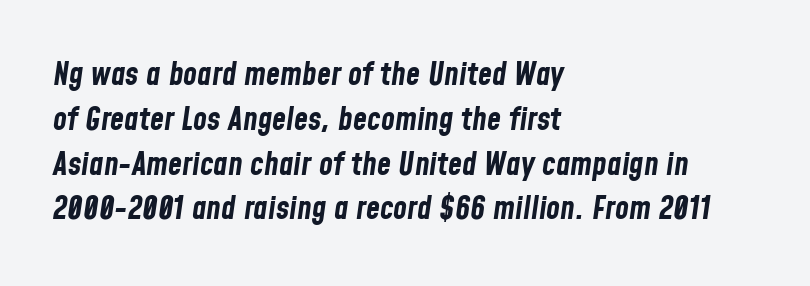
The image shows 32 px bold, condensed type, italic (leaning right); set left-aligned, normal line spacing (1.4x), normal letter spacing, not underlined; low stroke contrast and a medium x-height.
